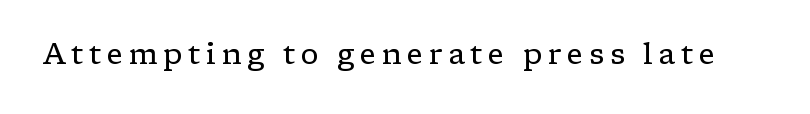
The image shows 29 px regular-weight, wide serif type, upright; set not underlined; low stroke contrast and a medium x-height.
